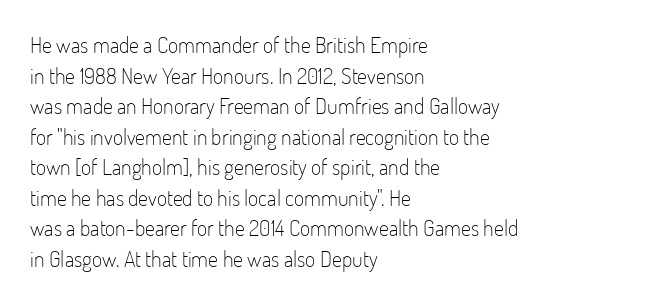
Here the glyphs are tracked normally, forming tight word shapes. This sample keeps an unexceptional amount of space between lines. Every character sits straight up, as roman type does. Each stroke keeps to a modest, everyday thickness or less. This rendering uses left alignment, leaving the right contour irregular. Descenders are the only things crossing below the line.
